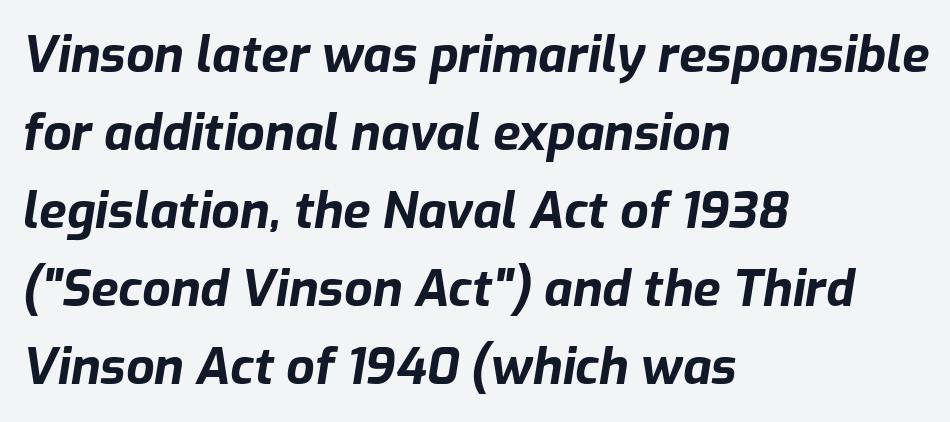
{"italic": "yes", "lean": "right", "slant_degrees": 9, "bold": "yes", "weight": "bold", "width": "normal", "stroke_contrast": "low", "x_height": "medium", "monospaced": "no", "underline": "no", "align": "left", "line_spacing": "normal", "line_spacing_ratio": 1.56, "letter_spacing": "normal", "letter_spacing_em": 0.0, "glyph_px": 50}
